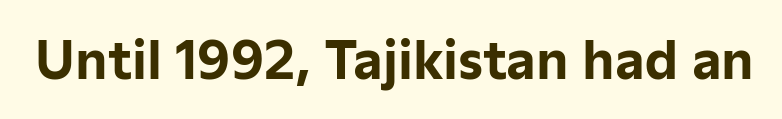
{"serif": "no", "italic": "no", "bold": "yes", "weight": "bold", "width": "normal", "stroke_contrast": "low", "x_height": "medium", "monospaced": "no", "underline": "no", "letter_spacing": "normal", "letter_spacing_em": 0.0, "glyph_px": 51}
